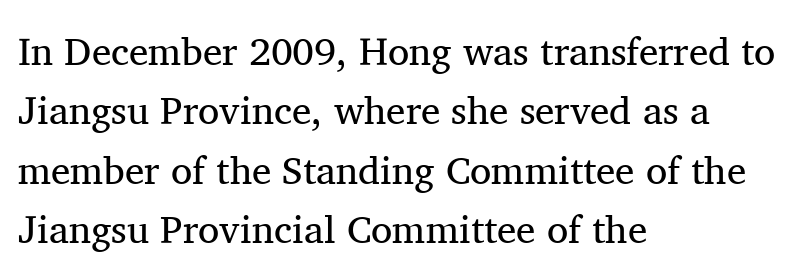
Q: Is the text bold? A: No.
Q: Is the text italic (slanted)? A: No, it is upright.
Q: Is the typeface a serif or a sans-serif typeface? A: Serif.
Q: Is the text underlined? A: No.
Q: How is the paragraph aligned? A: Left-aligned.
Q: Is the spacing between letters normal or unusually wide? A: Normal.
Q: Is the spacing between lines tight, normal or loose? A: Normal.
Q: Width (condensed, normal, or wide)? A: Normal.
Q: Stroke contrast? A: Medium.
Q: x-height? A: Medium.
Q: Monospaced? A: No.
